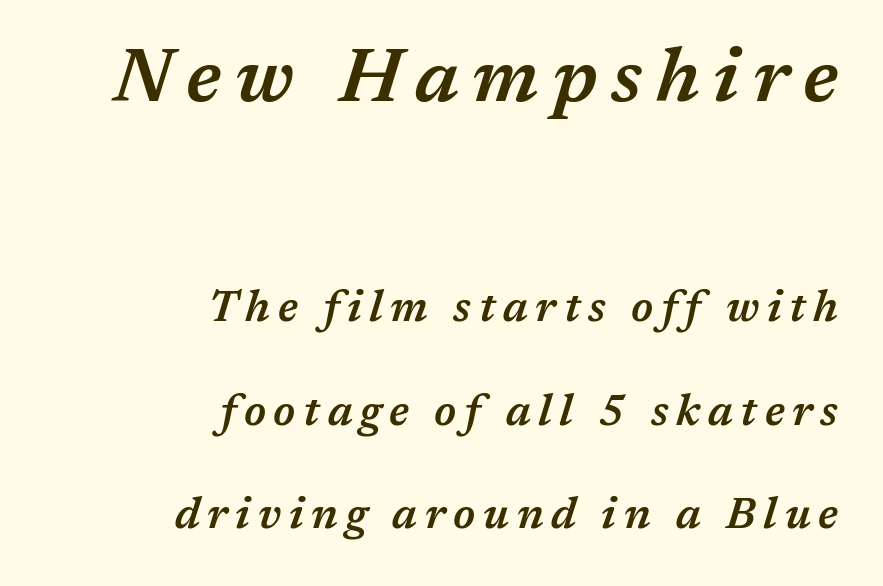
Q: Is the text bold? A: Semi-bold.
Q: Is the text italic (slanted)? A: Yes, it leans right by about 17 degrees.
Q: Is the text underlined? A: No.
Q: How is the paragraph aligned? A: Right-aligned.
Q: Is the spacing between lines tight, normal or loose? A: Loose.
Q: Which block of text is set in a larger size, the first (top) or the second (bottom)? A: The first (top) one.
Q: Width (condensed, normal, or wide)? A: Normal.
Q: Stroke contrast? A: Medium.
Q: x-height? A: Medium.
Q: Monospaced? A: No.
